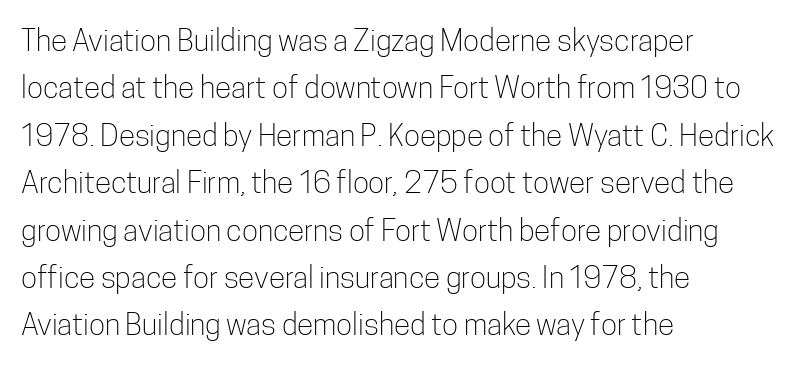
Check where the strokes stop: nothing finishes them off — pure sans. The baseline area is clear. Tall strokes in this sample are plumb rather than angled. Letters have the restrained weight of plain body copy at most. If you drew a ruler down the left edge, every line would touch it.
